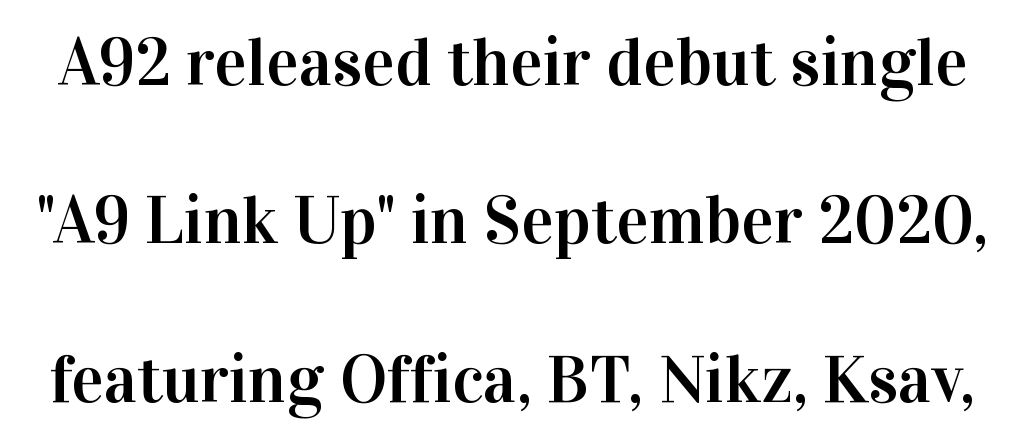
Q: Is the text italic (slanted)? A: No, it is upright.
Q: Is the typeface a serif or a sans-serif typeface? A: Serif.
Q: Is the text underlined? A: No.
Q: Is the spacing between letters normal or unusually wide? A: Normal.
Q: Is the spacing between lines tight, normal or loose? A: Loose.
Q: Width (condensed, normal, or wide)? A: Normal.
Q: Stroke contrast? A: High.
Q: x-height? A: Medium.
Q: Monospaced? A: No.
